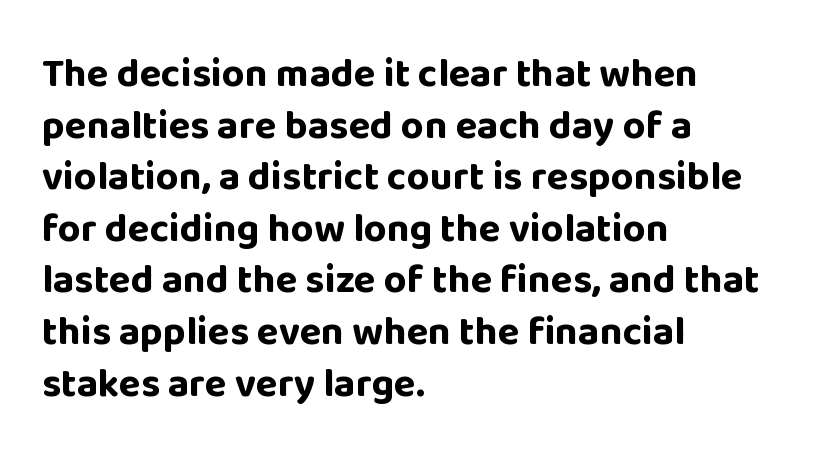
{"serif": "no", "italic": "no", "bold": "yes", "weight": "bold", "width": "normal", "stroke_contrast": "low", "x_height": "large", "monospaced": "no", "underline": "no", "align": "left", "line_spacing": "normal", "line_spacing_ratio": 1.29, "letter_spacing": "normal", "letter_spacing_em": 0.0, "glyph_px": 40}
